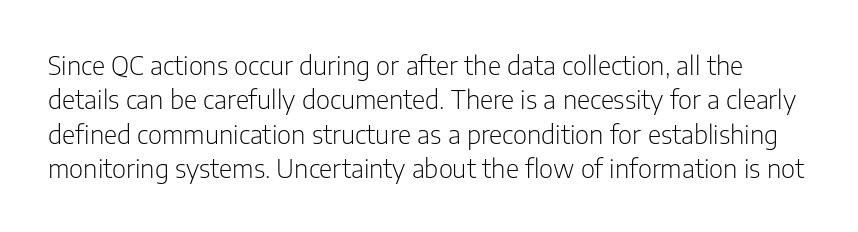
The space beneath each line is pristine and unruled. The cut favours lightness, reaching ordinary text weight at its darkest. These lines were composed using upright roman letters. Horizontal bands of white between lines are of average thickness. The letters sit at their default tracking, neither squeezed nor spread.
